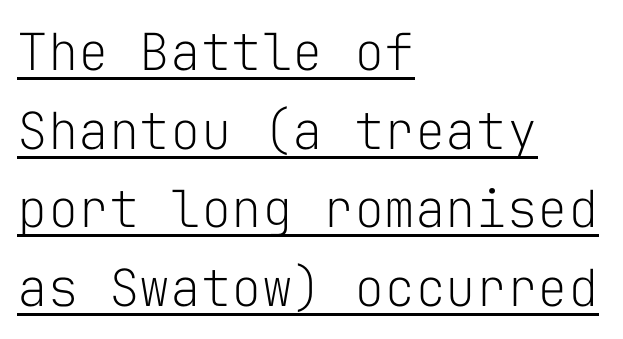
The ragged edge is on the right, which tells us the setting is flush left. The axis of the letterforms is exactly vertical. Bold? No — there's no thickening of the strokes. The line-height multiplier appears to be the usual default. The passage shown is typeset with a sans-serif family. The lettering is marked with a stroke running underneath it.
